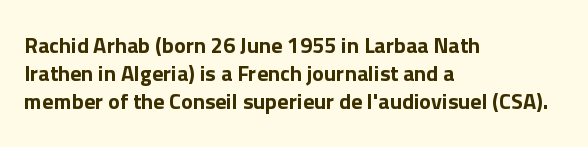
The image shows 22 px text type, upright; set left-aligned, normal line spacing (1.28x), normal letter spacing, not underlined.
